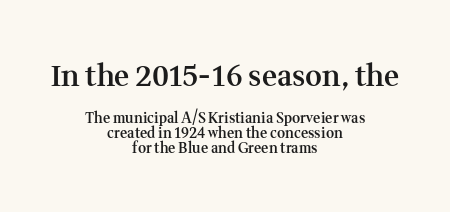
{"serif": "yes", "italic": "no", "bold": "semi", "weight": "semibold", "width": "normal", "stroke_contrast": "medium", "x_height": "medium", "monospaced": "no", "underline": "no", "align": "center", "line_spacing": "tight", "line_spacing_ratio": 1.09, "letter_spacing": "normal", "letter_spacing_em": 0.0, "larger_block": "first", "size_ratio": 2.07, "glyph_px": 29}
